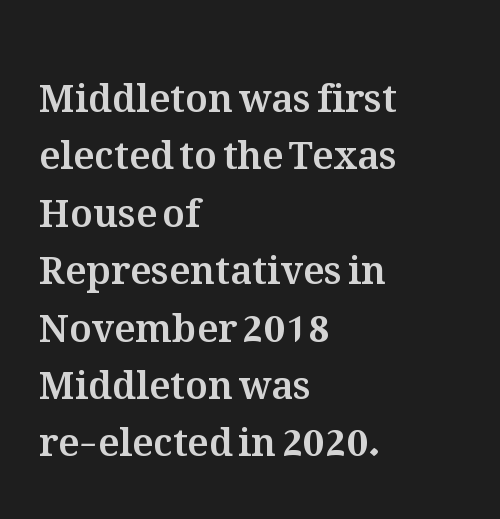
Q: Is the text italic (slanted)? A: No, it is upright.
Q: Is the text underlined? A: No.
Q: How is the paragraph aligned? A: Left-aligned.
Q: Is the spacing between letters normal or unusually wide? A: Normal.
Q: Is the spacing between lines tight, normal or loose? A: Normal.
Q: Width (condensed, normal, or wide)? A: Normal.
Q: Stroke contrast? A: Medium.
Q: x-height? A: Medium.
Q: Monospaced? A: No.
